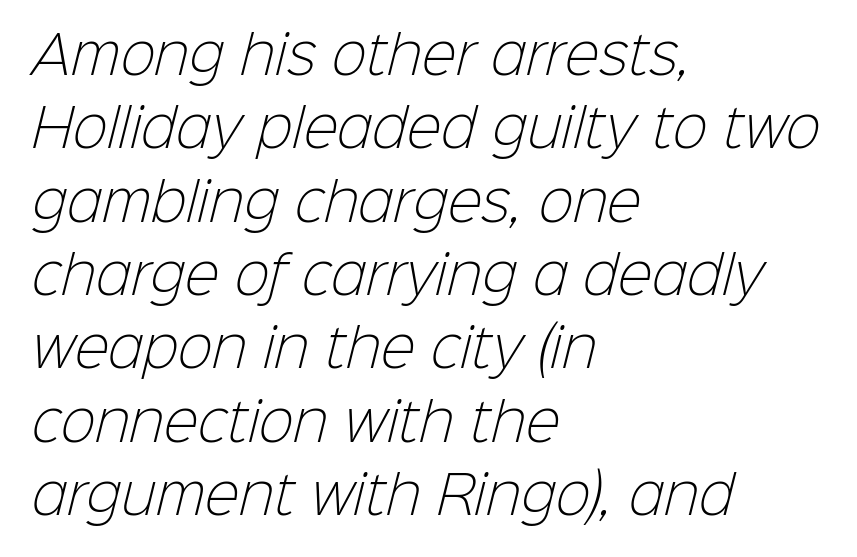
The image shows 52 px light sans-serif type; set left-aligned, normal line spacing (1.41x), normal letter spacing, not underlined; low stroke contrast and a medium x-height.
